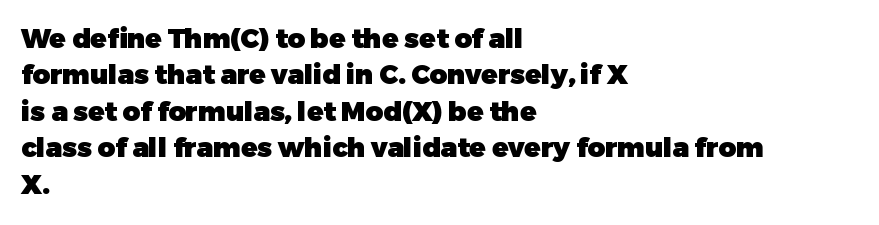
{"italic": "no", "bold": "yes", "underline": "no", "align": "left", "line_spacing": "normal", "line_spacing_ratio": 1.35, "letter_spacing": "normal", "letter_spacing_em": 0.0, "glyph_px": 27}
